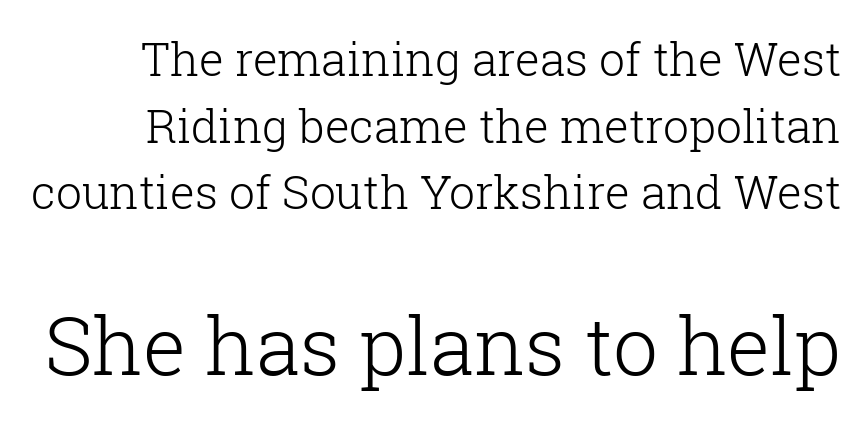
The image shows 80 px light serif type, upright; set normal line spacing (1.45x), normal letter spacing, not underlined; the second (bottom) block is 1.74x larger; low stroke contrast and a medium x-height.
